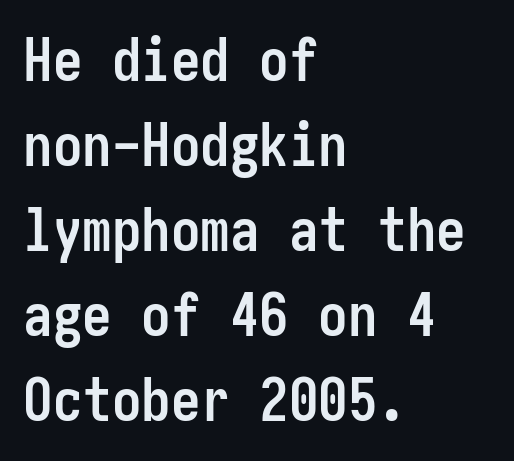
The image shows 59 px semibold, condensed sans-serif type, upright; set left-aligned, normal line spacing (1.44x), normal letter spacing, not underlined; low stroke contrast and a medium x-height.
